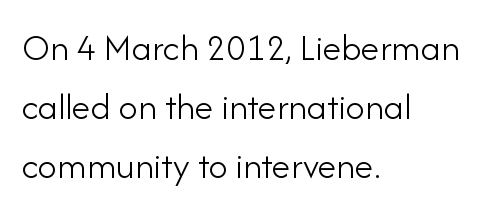
Grotesque or geometric, the face here clearly has no serifs. Horizontal alignment here is leftward, the default for most running prose. There is no visible air inserted between adjacent glyphs. Just letters on the line, the space beneath them empty.
